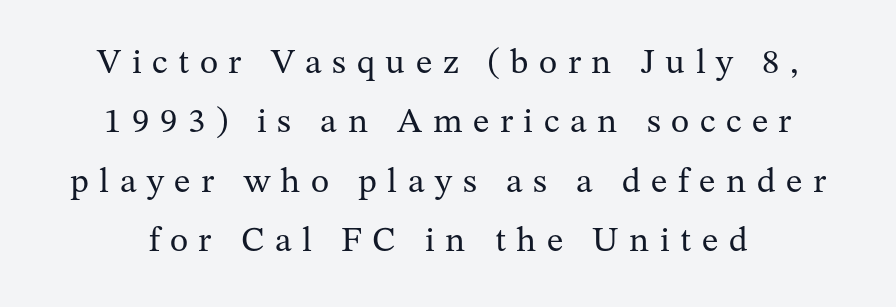
Q: Is the text bold? A: No.
Q: Is the text italic (slanted)? A: No, it is upright.
Q: Is the typeface a serif or a sans-serif typeface? A: Serif.
Q: Is the text underlined? A: No.
Q: Is the spacing between letters normal or unusually wide? A: Unusually wide.
Q: Is the spacing between lines tight, normal or loose? A: Normal.
Q: Width (condensed, normal, or wide)? A: Normal.
Q: Stroke contrast? A: Medium.
Q: x-height? A: Medium.
Q: Monospaced? A: No.
